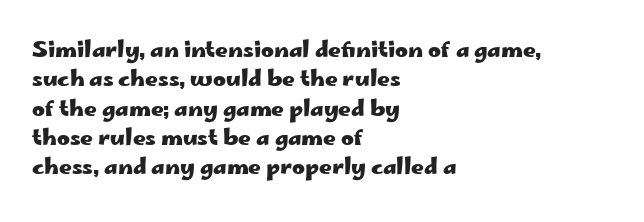
{"italic": "no", "bold": "yes", "underline": "no", "align": "left", "line_spacing": "normal", "line_spacing_ratio": 1.33, "letter_spacing": "normal", "letter_spacing_em": 0.0, "glyph_px": 22}
